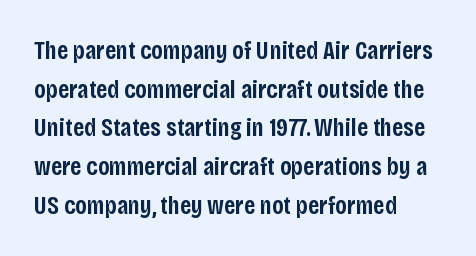
The image shows 26 px text type, upright; set left-aligned, normal line spacing (1.49x), normal letter spacing, not underlined.
